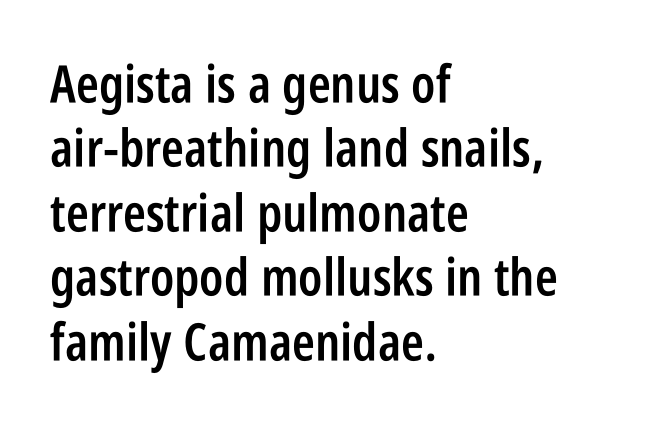
The image shows 52 px semibold, condensed sans-serif type, upright; set left-aligned, line spacing 1.24x, normal letter spacing, not underlined; low stroke contrast and a large x-height.
